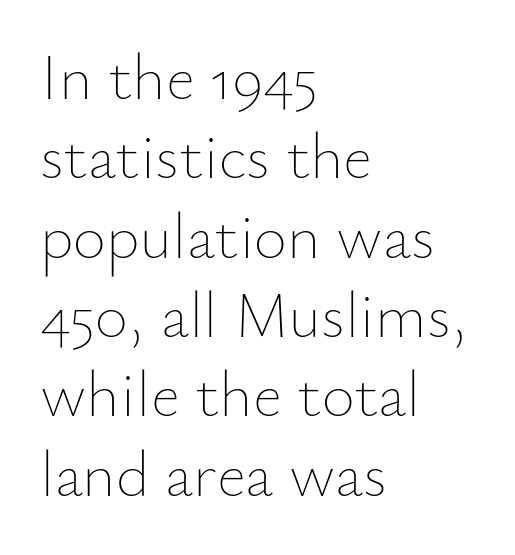
{"italic": "no", "bold": "no", "weight": "thin", "width": "normal", "stroke_contrast": "low", "x_height": "small", "monospaced": "no", "underline": "no", "align": "left", "line_spacing_ratio": 1.24, "letter_spacing": "normal", "letter_spacing_em": 0.0, "glyph_px": 64}
